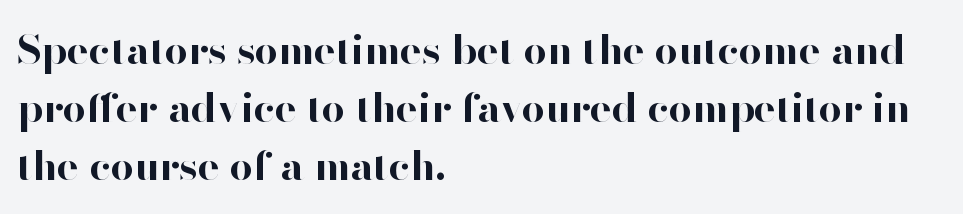
{"serif": "no", "italic": "no", "bold": "yes", "weight": "bold", "width": "normal", "stroke_contrast": "high", "x_height": "small", "monospaced": "no", "underline": "no", "align": "left", "line_spacing": "normal", "line_spacing_ratio": 1.41, "letter_spacing": "normal", "letter_spacing_em": 0.0, "glyph_px": 41}
